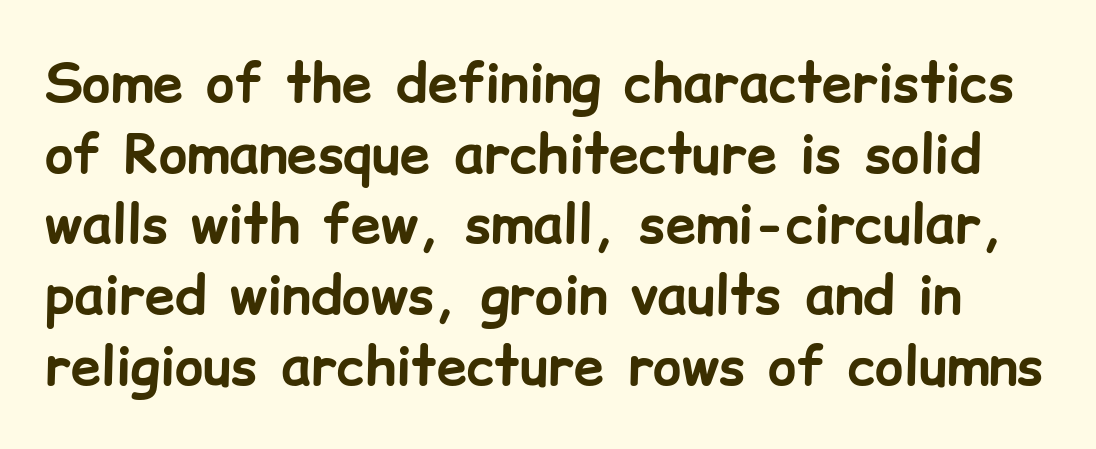
Q: Is the text bold? A: Yes.
Q: Is the text italic (slanted)? A: No, it is upright.
Q: Is the typeface a serif or a sans-serif typeface? A: Sans-serif.
Q: Is the text underlined? A: No.
Q: Is the spacing between letters normal or unusually wide? A: Normal.
Q: Is the spacing between lines tight, normal or loose? A: Normal.
Q: Width (condensed, normal, or wide)? A: Normal.
Q: Stroke contrast? A: Low.
Q: x-height? A: Medium.
Q: Monospaced? A: No.
